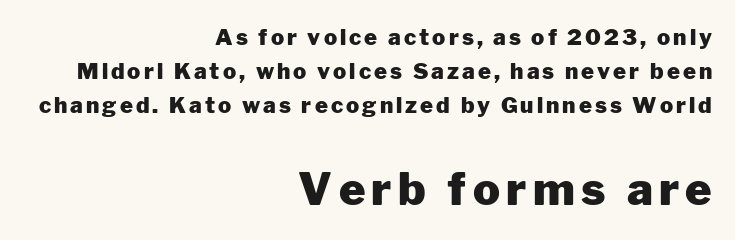
{"serif": "no", "italic": "no", "bold": "yes", "weight": "heavy", "width": "normal", "stroke_contrast": "low", "x_height": "medium", "monospaced": "no", "underline": "no", "align": "right", "line_spacing": "normal", "line_spacing_ratio": 1.54, "larger_block": "second", "size_ratio": 2.05, "glyph_px": 45}
